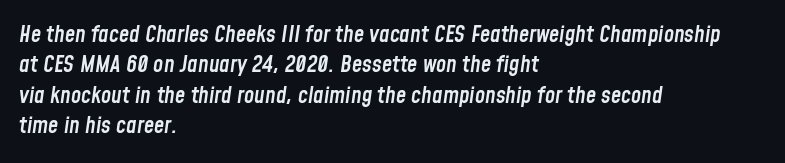
In terms of letterspacing, this is plain default setting. This is oblique type, the kind used for emphasis or titles. Descenders are the only things crossing below the line. The compositor pushed each line to the left boundary. A semibold gives these letters moderate extra thickness, short of bold.
